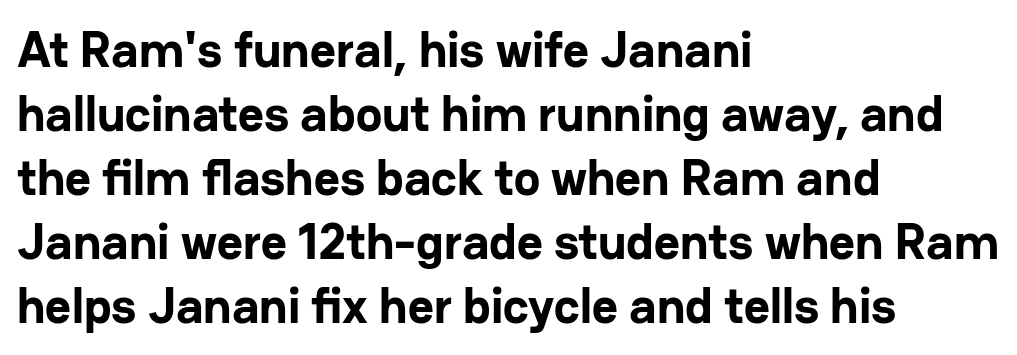
The image shows 50 px bold sans-serif type, upright; set left-aligned, normal line spacing (1.28x), normal letter spacing, not underlined; low stroke contrast and a medium x-height.
